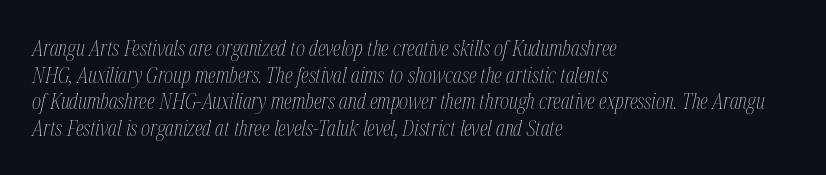
The image shows 22 px text type, italic (leaning right); set left-aligned, line spacing 1.21x, normal letter spacing, not underlined.
